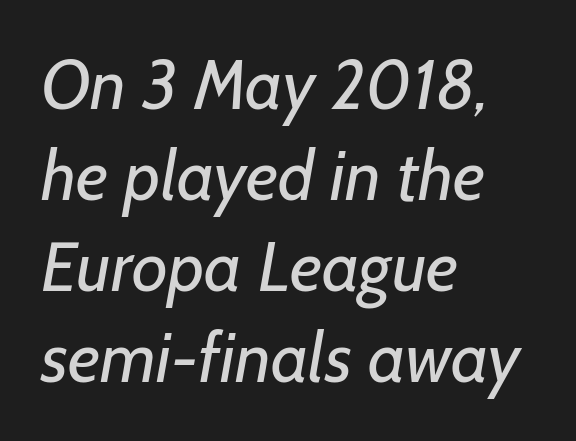
The image shows 70 px regular-weight sans-serif type; set left-aligned, normal line spacing (1.3x), normal letter spacing, not underlined; low stroke contrast and a medium x-height.
